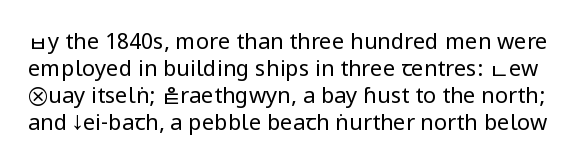
Check under the words: just untouched page. The letterforms sit shoulder to shoulder at normal distance. Rendered with straight, roman letterforms. No heavy texture on the line: the type isn't bold.
